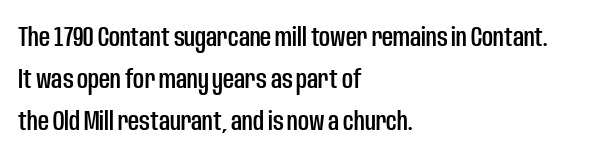
Decoration check: the copy has no underline. You can tell it's not italic because the verticals are truly vertical. Is the letter spacing exaggerated? No — it looks like the ordinary default. A classic flush-left, rag-right setting is used for this passage. Baseline-to-baseline distance is the conventional proportion of letter height.
